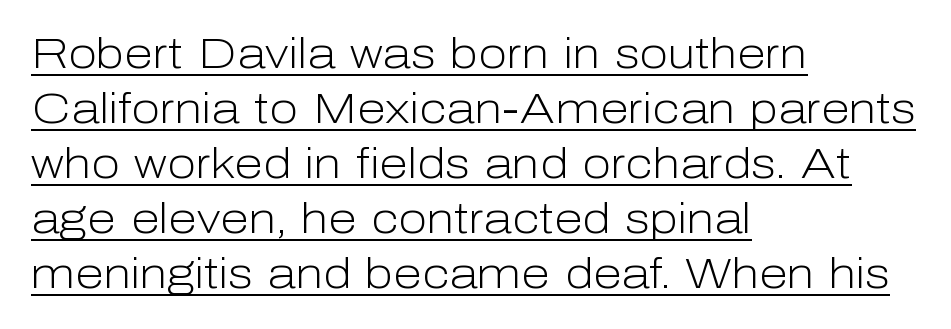
{"serif": "no", "italic": "no", "bold": "no", "weight": "light", "width": "normal", "stroke_contrast": "low", "x_height": "medium", "monospaced": "no", "underline": "yes", "align": "left", "line_spacing": "normal", "line_spacing_ratio": 1.31, "letter_spacing": "normal", "letter_spacing_em": 0.0, "glyph_px": 42}
